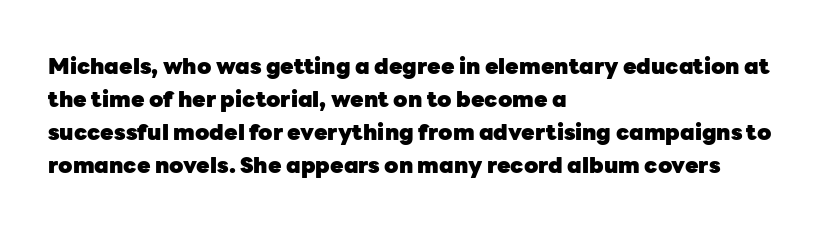
Q: Is the text bold? A: Yes.
Q: Is the text italic (slanted)? A: No, it is upright.
Q: Is the text underlined? A: No.
Q: How is the paragraph aligned? A: Left-aligned.
Q: Is the spacing between letters normal or unusually wide? A: Normal.
Q: Is the spacing between lines tight, normal or loose? A: Normal.
